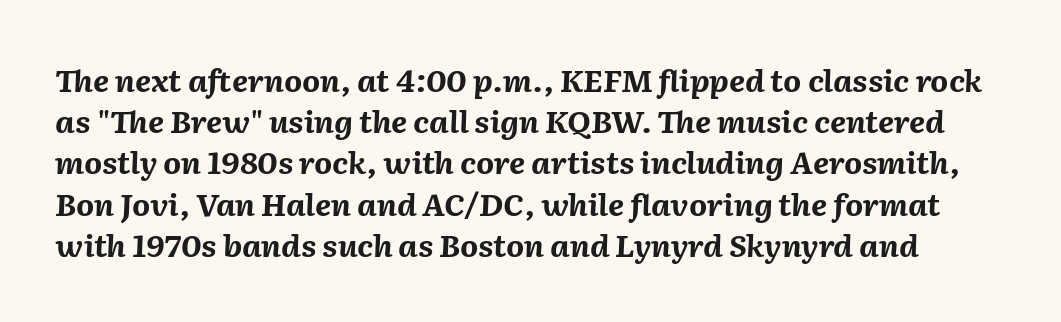
The image shows 31 px bold type, italic (leaning right); set normal line spacing (1.33x), normal letter spacing, not underlined; medium stroke contrast and a medium x-height.
